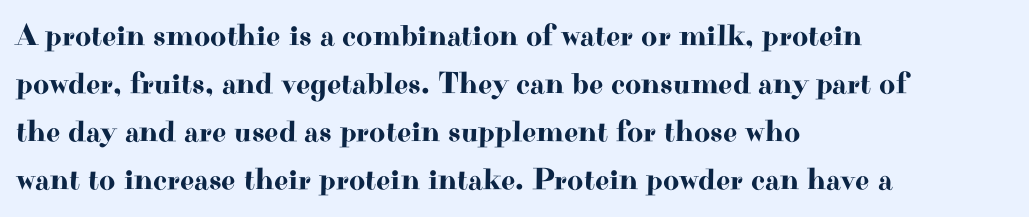
The image shows 31 px wide serif type, upright; set left-aligned, normal line spacing (1.55x), normal letter spacing, not underlined; high stroke contrast and a small x-height.
